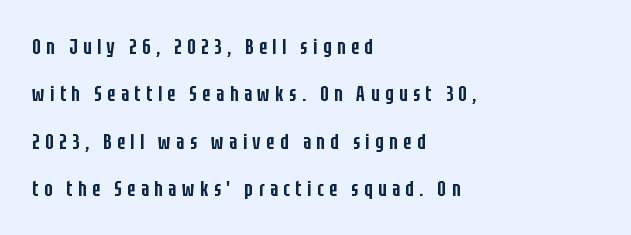
{"italic": "no", "bold": "semi", "underline": "no", "align": "left", "line_spacing": "loose", "line_spacing_ratio": 2.15, "letter_spacing": "wide", "letter_spacing_em": 0.25, "glyph_px": 22}
